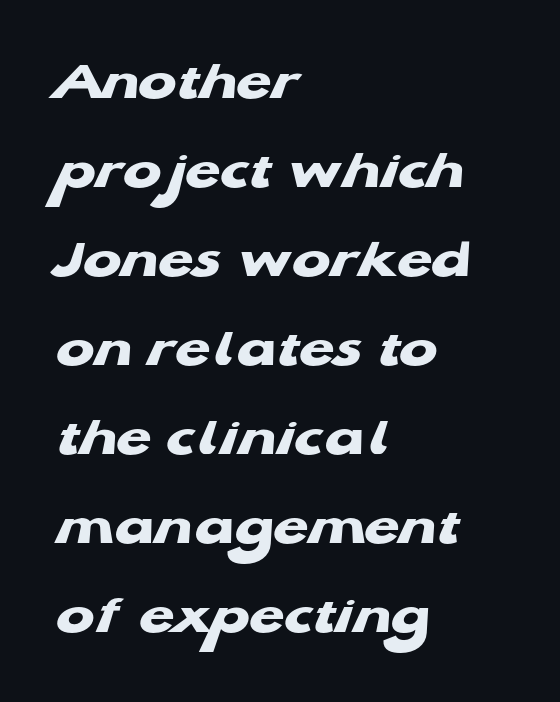
Any mark beneath the type? The region is blank. Its strokes are broad and dark, the hallmark of bold type. One glance says typical: line gaps are just what's usual. Spacing verdict: proportional, widths tailored to each character. The paragraph has a hard left edge and a soft right edge.
